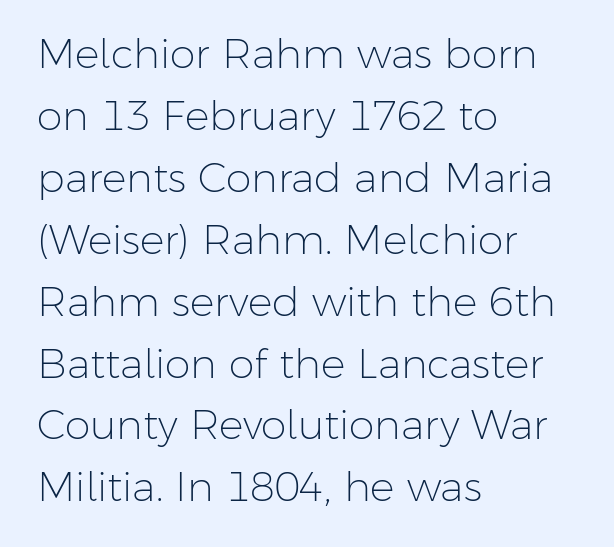
Q: Is the text bold? A: No.
Q: Is the text italic (slanted)? A: No, it is upright.
Q: Is the typeface a serif or a sans-serif typeface? A: Sans-serif.
Q: Is the text underlined? A: No.
Q: How is the paragraph aligned? A: Left-aligned.
Q: Is the spacing between letters normal or unusually wide? A: Normal.
Q: Is the spacing between lines tight, normal or loose? A: Normal.
Q: Width (condensed, normal, or wide)? A: Normal.
Q: Stroke contrast? A: Low.
Q: x-height? A: Medium.
Q: Monospaced? A: No.
